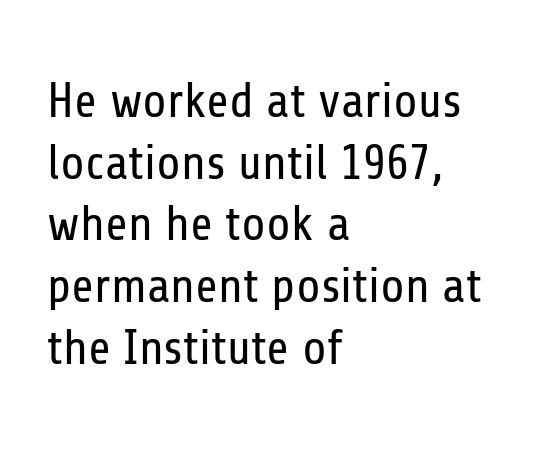
{"serif": "no", "italic": "no", "bold": "no", "weight": "regular", "width": "condensed", "stroke_contrast": "low", "x_height": "medium", "monospaced": "no", "underline": "no", "align": "left", "line_spacing": "normal", "line_spacing_ratio": 1.26, "letter_spacing": "normal", "letter_spacing_em": 0.0, "glyph_px": 49}
